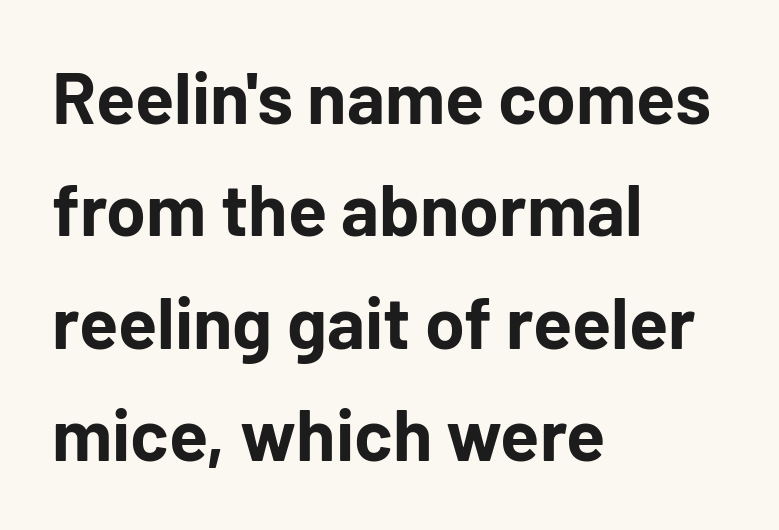
{"serif": "no", "italic": "no", "bold": "yes", "weight": "bold", "width": "normal", "stroke_contrast": "low", "x_height": "medium", "monospaced": "no", "underline": "no", "align": "left", "line_spacing": "normal", "line_spacing_ratio": 1.56, "letter_spacing": "normal", "letter_spacing_em": 0.0, "glyph_px": 72}
